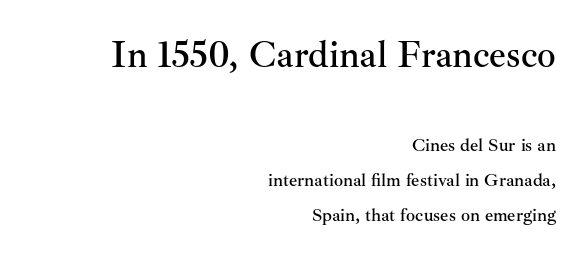
Q: Is the text italic (slanted)? A: No, it is upright.
Q: Is the typeface a serif or a sans-serif typeface? A: Serif.
Q: Is the text underlined? A: No.
Q: How is the paragraph aligned? A: Right-aligned.
Q: Is the spacing between letters normal or unusually wide? A: Normal.
Q: Is the spacing between lines tight, normal or loose? A: Loose.
Q: Which block of text is set in a larger size, the first (top) or the second (bottom)? A: The first (top) one.
Q: Width (condensed, normal, or wide)? A: Normal.
Q: Stroke contrast? A: Medium.
Q: x-height? A: Small.
Q: Monospaced? A: No.
